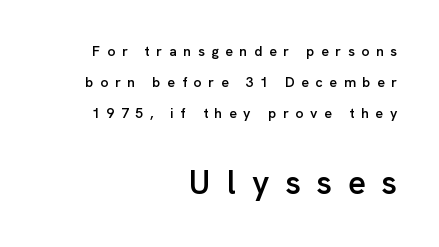
The letters in the lower block stand taller than those in the block above. Airy leading. What kind of face is this? One without serifs — a sans. You could not count columns in this text — the font is proportionally spaced.
